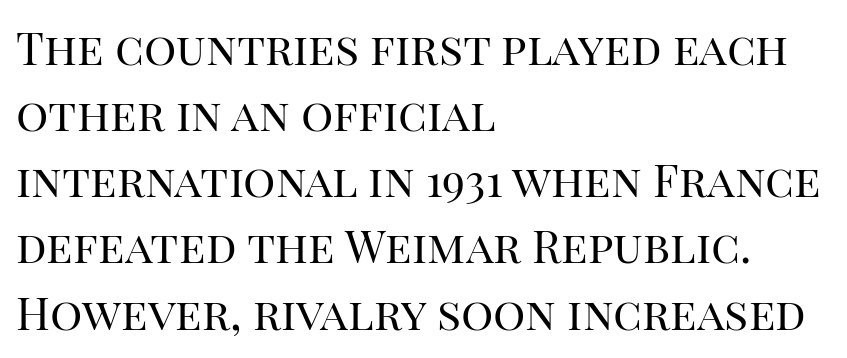
The image shows 45 px regular-weight serif type, upright; set left-aligned, normal line spacing (1.47x), normal letter spacing, not underlined; high stroke contrast and a large x-height.
